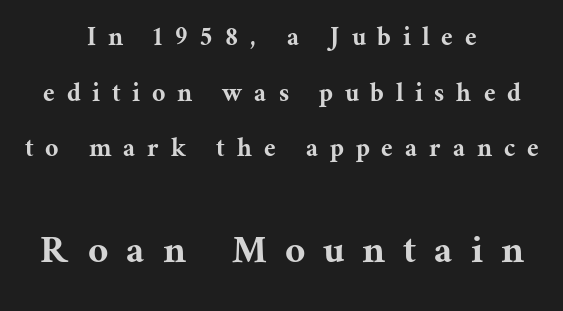
Q: Is the text italic (slanted)? A: No, it is upright.
Q: Is the typeface a serif or a sans-serif typeface? A: Serif.
Q: Is the text underlined? A: No.
Q: How is the paragraph aligned? A: Centered.
Q: Is the spacing between letters normal or unusually wide? A: Unusually wide.
Q: Is the spacing between lines tight, normal or loose? A: Loose.
Q: Which block of text is set in a larger size, the first (top) or the second (bottom)? A: The second (bottom) one.
Q: Width (condensed, normal, or wide)? A: Normal.
Q: Stroke contrast? A: Medium.
Q: x-height? A: Medium.
Q: Monospaced? A: No.
